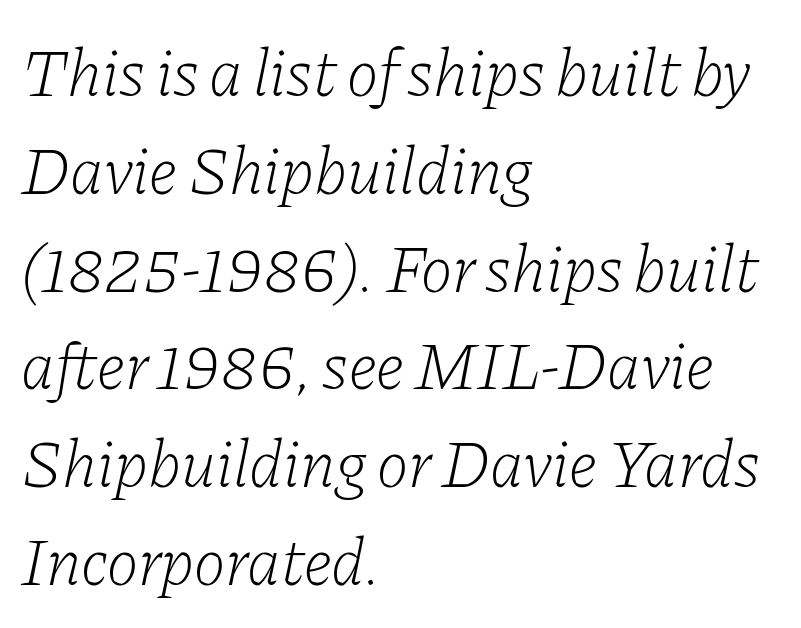
{"serif": "yes", "italic": "yes", "lean": "right", "slant_degrees": 11, "bold": "no", "weight": "light", "width": "normal", "stroke_contrast": "low", "x_height": "medium", "monospaced": "no", "underline": "no", "align": "left", "line_spacing": "normal", "line_spacing_ratio": 1.46, "letter_spacing": "normal", "letter_spacing_em": 0.0, "glyph_px": 67}
